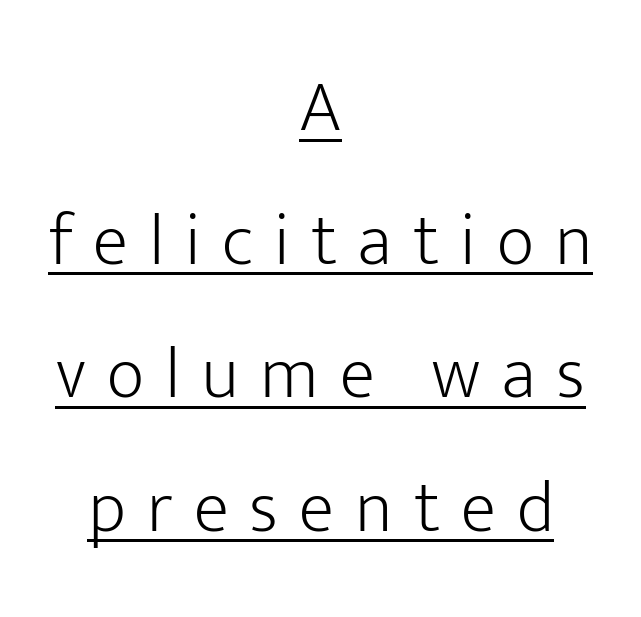
Q: Is the text bold? A: No.
Q: Is the text italic (slanted)? A: No, it is upright.
Q: Is the typeface a serif or a sans-serif typeface? A: Sans-serif.
Q: Is the text underlined? A: Yes.
Q: How is the paragraph aligned? A: Centered.
Q: Is the spacing between letters normal or unusually wide? A: Unusually wide.
Q: Width (condensed, normal, or wide)? A: Normal.
Q: Stroke contrast? A: Low.
Q: x-height? A: Medium.
Q: Monospaced? A: No.
